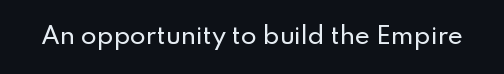
Each word holds together tightly as a unit, with standard inter-letter gaps. Posture: upright roman. The specimen omits any rule beneath the text block's lines.
